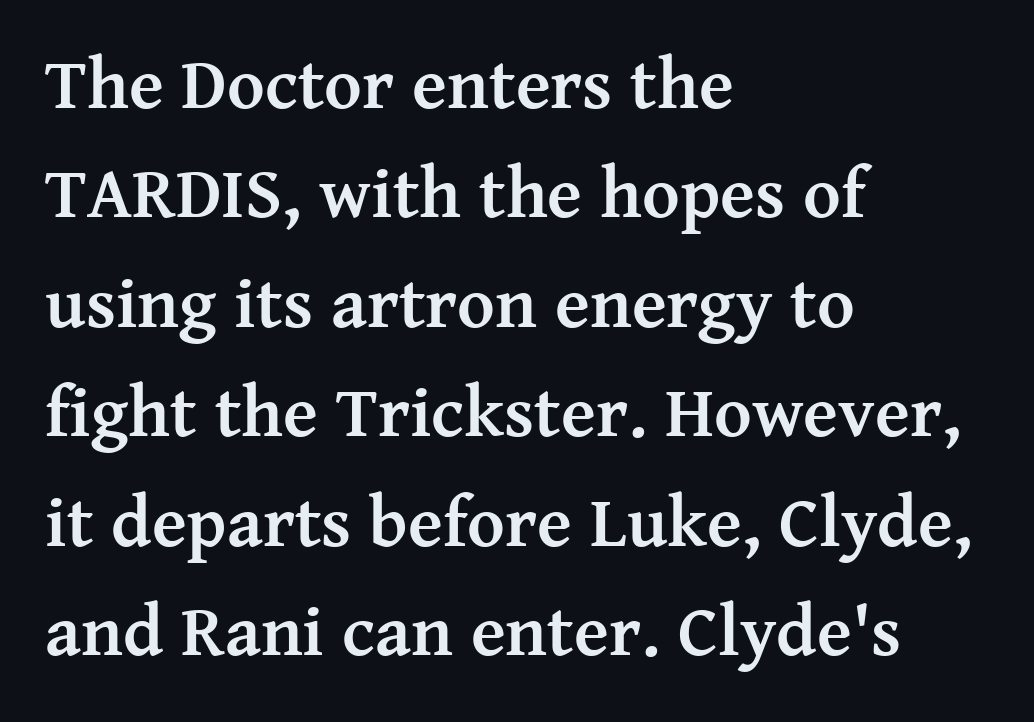
You can tell from the footed stems that serif type was used. I'd describe the lettering as bold — thick and assertive. What stands out about the letter spacing? Nothing — it is the standard amount. Reading down the column, the eye jumps a familiar distance to each next line.
